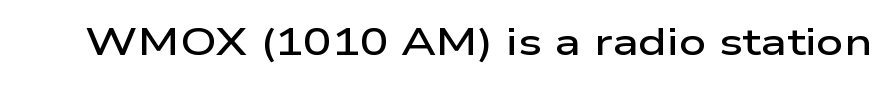
The image shows 38 px semibold, wide sans-serif type, upright; set normal letter spacing, not underlined; low stroke contrast and a medium x-height.
